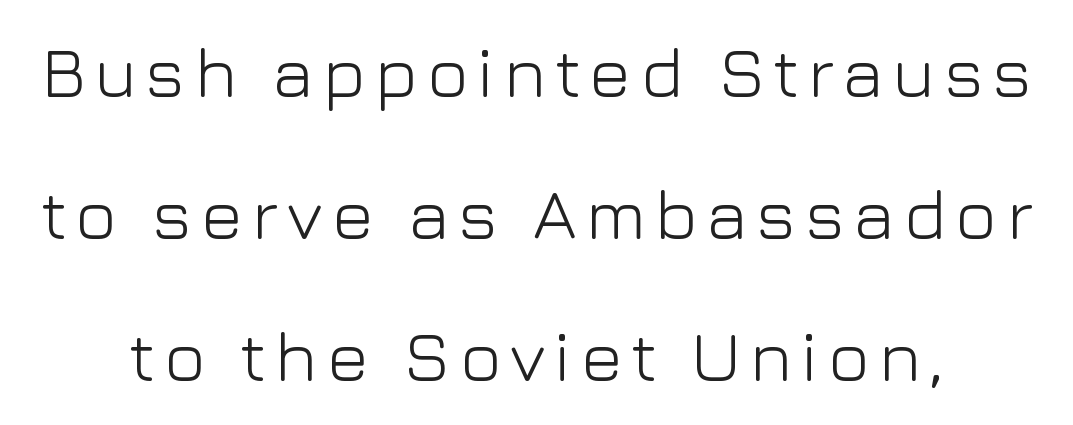
{"serif": "no", "italic": "no", "bold": "no", "weight": "light", "width": "normal", "stroke_contrast": "low", "x_height": "medium", "monospaced": "no", "underline": "no", "align": "center", "line_spacing": "loose", "line_spacing_ratio": 2.0, "glyph_px": 71}
